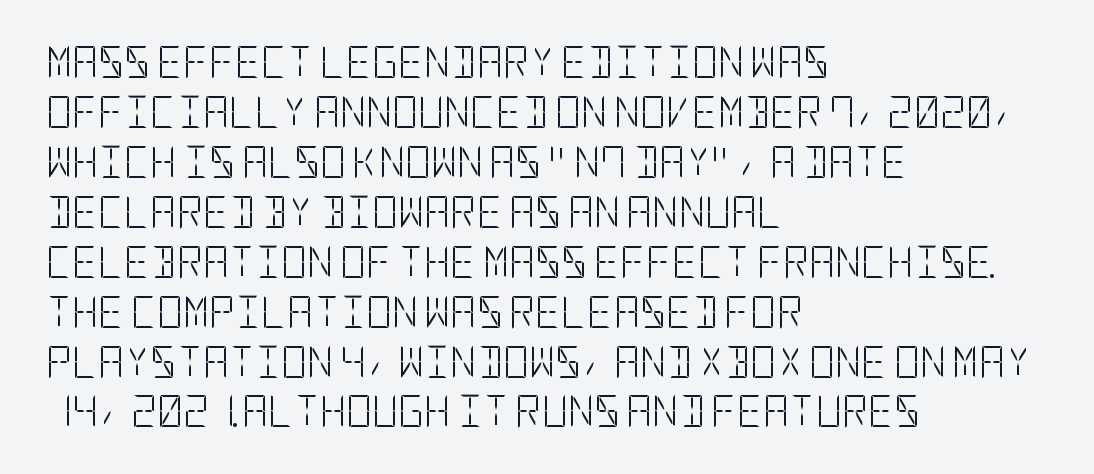
The image shows 32 px light, condensed sans-serif type, upright; set left-aligned, normal line spacing (1.56x), normal letter spacing, not underlined; low stroke contrast and a large x-height.
